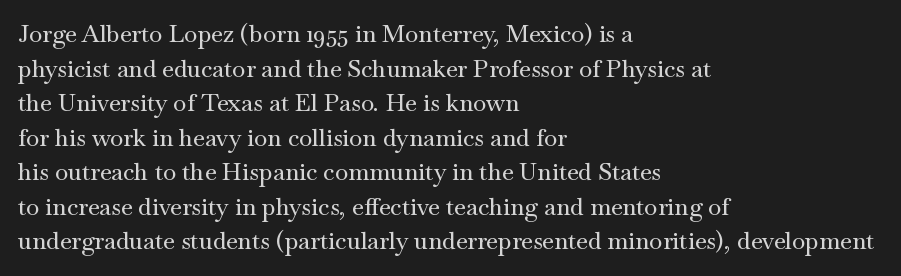
The compositor pushed each line to the left boundary. Compared with typical paragraphs, the rows here are spaced about the same. Here the glyphs are tracked normally, forming tight word shapes. Check the space under the baseline: it is left empty. You can tell it's not italic because the verticals are truly vertical.
